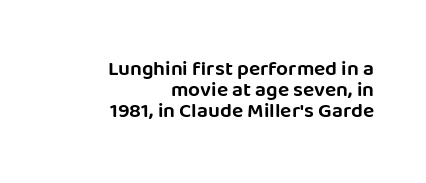
Q: Is the text italic (slanted)? A: No, it is upright.
Q: Is the text underlined? A: No.
Q: How is the paragraph aligned? A: Right-aligned.
Q: Is the spacing between letters normal or unusually wide? A: Normal.
Q: Is the spacing between lines tight, normal or loose? A: Tight.
